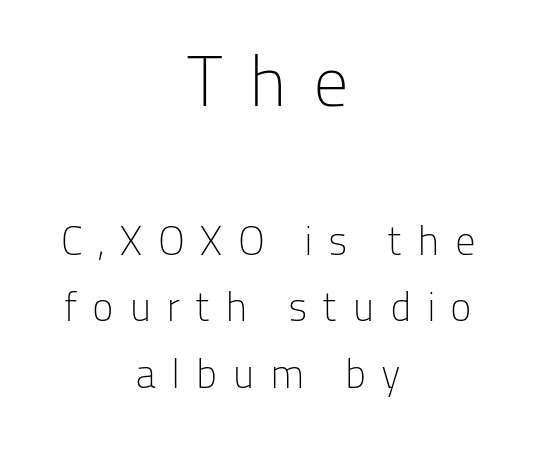
The lettering stays uniformly vertical, giving the passage a roman look. The typesetting does not lean heavy: it is not bold. Type style note: lacks serifs. Regular leading. Descenders are the only things crossing below the line.
